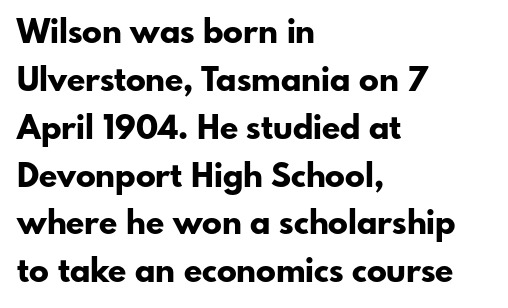
In CSS terms this would be text-align: left. The specimen omits any rule beneath the text block's lines. Italic: no, the glyphs are upright roman. The rendering keeps characters at their native spacing. This sample keeps an unexceptional amount of space between lines. A dark, heavy texture on the line: the type is bold.
